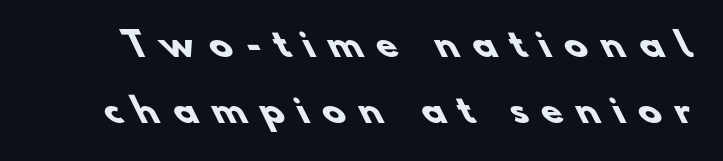
Words appear elongated and porous because spacing is wide. Think of a printed novel: that variable character pitch is what you see here. Leading: increased. Plenty of ink on the page — the face is bold. This rendering features lettering with no underline.
